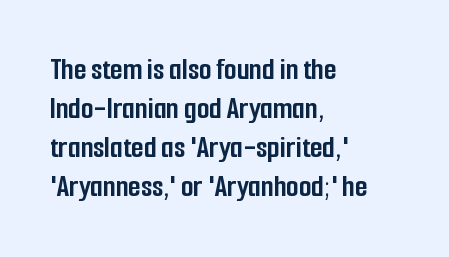
{"serif": "no", "italic": "no", "bold": "yes", "weight": "semibold", "width": "condensed", "stroke_contrast": "low", "x_height": "medium", "monospaced": "no", "underline": "no", "align": "left", "line_spacing_ratio": 1.22, "letter_spacing": "normal", "letter_spacing_em": 0.0, "glyph_px": 32}
